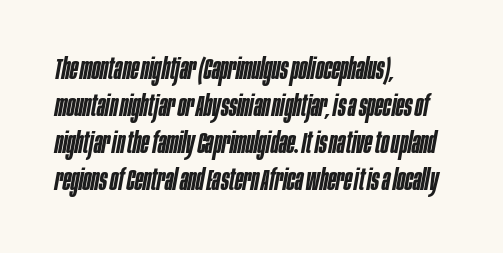
The image shows 30 px semibold, condensed type, italic (leaning right); set left-aligned, line spacing 1.23x, normal letter spacing, not underlined; low stroke contrast and a large x-height.
